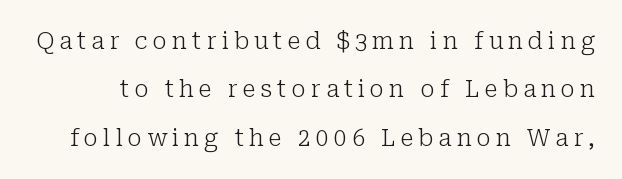
No heavy texture on the line: the type isn't bold. You can tell it's not italic because the verticals are truly vertical. Leading is clearly above the norm, producing a sparse column. Observe the wide spacing: letters keep a clear distance from each other. Bare-footed words on every line.
